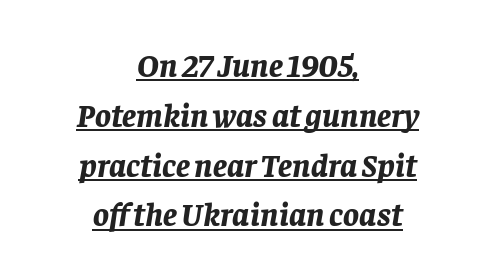
The image shows 33 px bold type, italic (leaning right); set centered, normal line spacing (1.51x), normal letter spacing, underlined; low stroke contrast and a large x-height.
